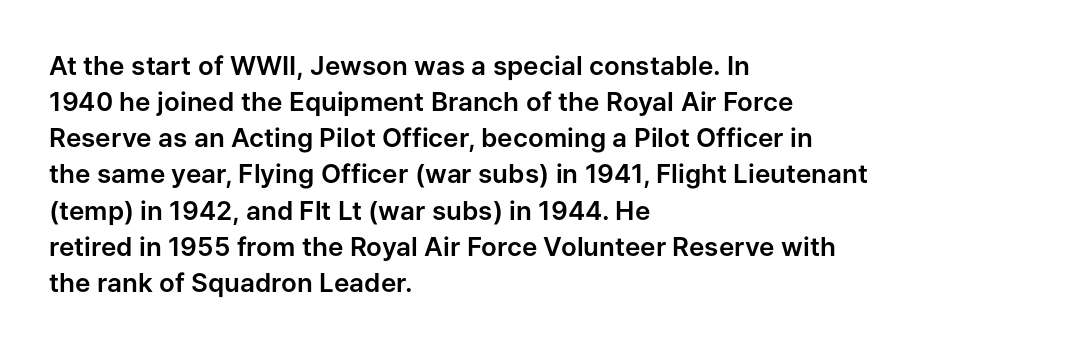
{"italic": "no", "underline": "no", "align": "left", "line_spacing": "normal", "line_spacing_ratio": 1.39, "letter_spacing": "normal", "letter_spacing_em": 0.0, "glyph_px": 26}
